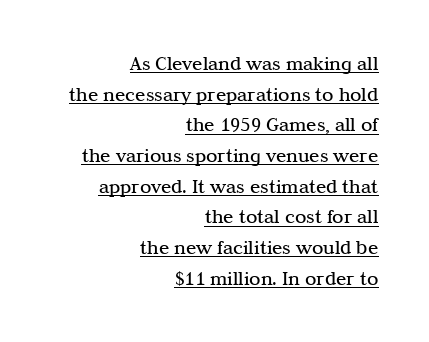
{"italic": "no", "bold": "no", "underline": "yes", "align": "right", "line_spacing": "normal", "line_spacing_ratio": 1.46, "letter_spacing": "normal", "letter_spacing_em": 0.0, "glyph_px": 21}
